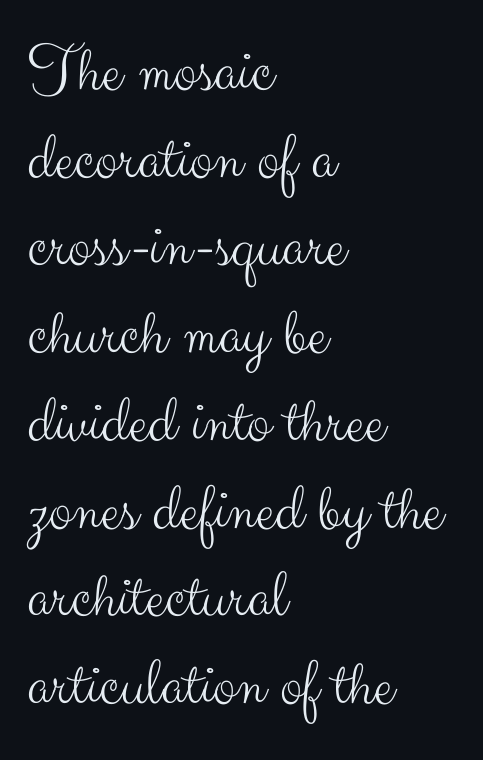
{"serif": "no", "bold": "no", "weight": "light", "width": "normal", "stroke_contrast": "medium", "x_height": "small", "monospaced": "no", "underline": "no", "align": "left", "line_spacing": "normal", "line_spacing_ratio": 1.29, "letter_spacing": "normal", "letter_spacing_em": 0.0, "glyph_px": 68}
